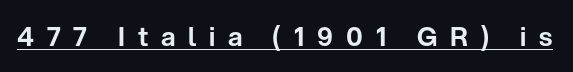
Q: Is the text italic (slanted)? A: No, it is upright.
Q: Is the text underlined? A: Yes.
Q: Is the spacing between letters normal or unusually wide? A: Unusually wide.
